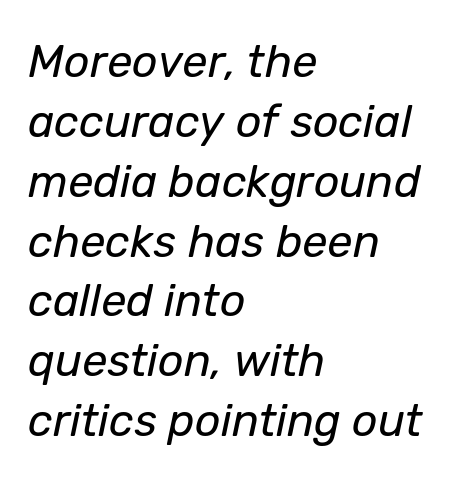
The image shows 45 px regular-weight type, italic (leaning right); set left-aligned, normal line spacing (1.33x), normal letter spacing, not underlined; low stroke contrast and a medium x-height.
